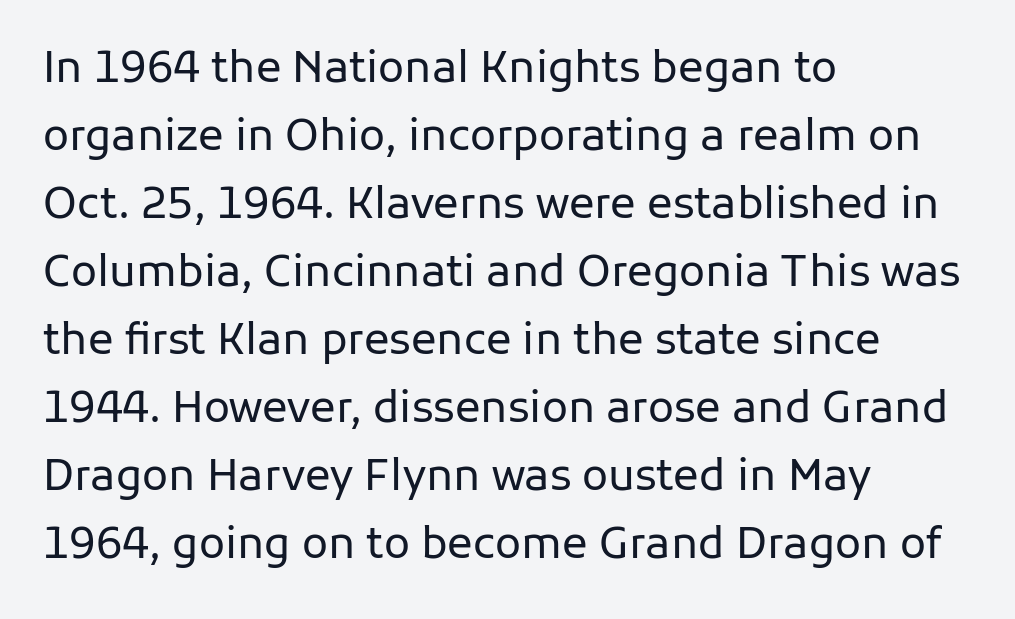
The paragraph has a hard left edge and a soft right edge. The strokes carry an ordinary text weight at most. Decoration check: the copy has no underline. The rendering uses natural spacing where letterforms have individual widths.
